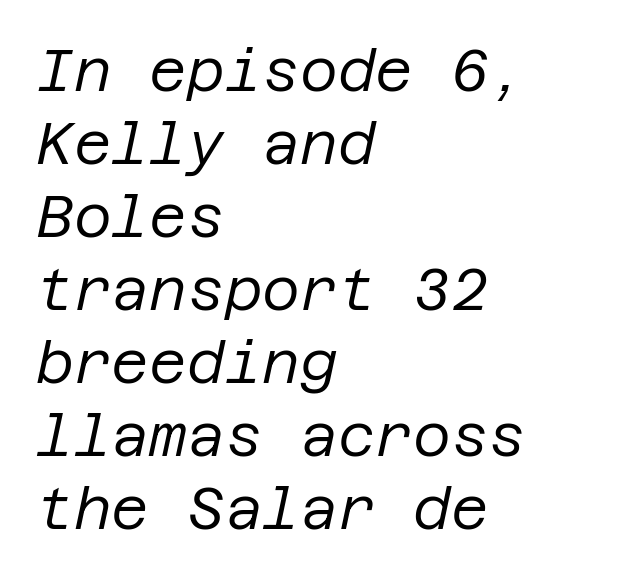
{"italic": "yes", "lean": "right", "slant_degrees": 12, "bold": "no", "weight": "regular", "width": "normal", "stroke_contrast": "low", "x_height": "large", "underline": "no", "align": "left", "line_spacing": "normal", "line_spacing_ratio": 1.26, "letter_spacing": "normal", "letter_spacing_em": 0.0, "glyph_px": 58}
